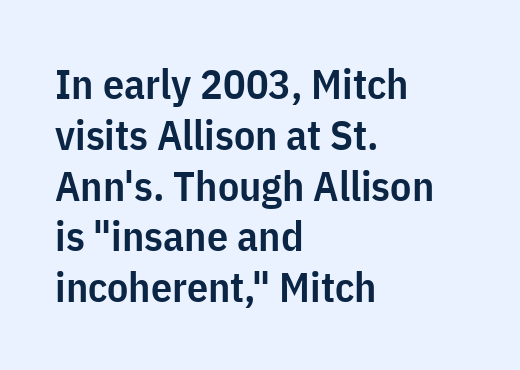
The type is set solid horizontally, with unmodified tracking. Ordinary non-slanted type is in use. You can tell from the bare stems that sans-serif type was used. These lines carry some extra weight — a demibold, not a full bold.
